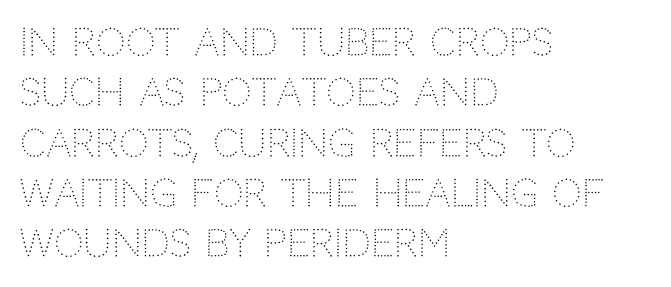
Q: Is the text bold? A: No.
Q: Is the text italic (slanted)? A: No, it is upright.
Q: Is the typeface a serif or a sans-serif typeface? A: Sans-serif.
Q: Is the text underlined? A: No.
Q: How is the paragraph aligned? A: Left-aligned.
Q: Is the spacing between letters normal or unusually wide? A: Normal.
Q: Is the spacing between lines tight, normal or loose? A: Normal.
Q: Width (condensed, normal, or wide)? A: Normal.
Q: Stroke contrast? A: Low.
Q: x-height? A: Large.
Q: Monospaced? A: No.
